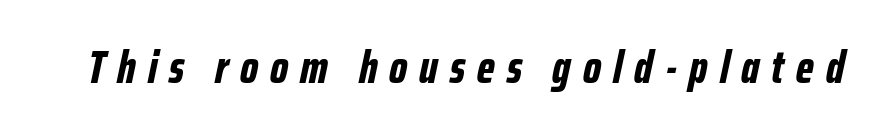
The image shows 46 px bold, condensed type, italic (leaning right); set unusually wide letter spacing (+0.26 em), not underlined; low stroke contrast and a medium x-height.
